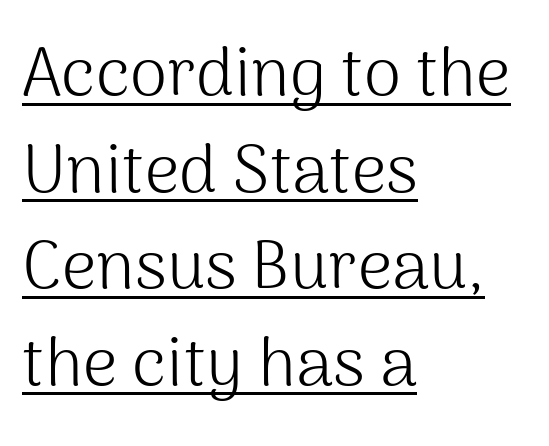
Q: Is the text bold? A: No.
Q: Is the text italic (slanted)? A: No, it is upright.
Q: Is the typeface a serif or a sans-serif typeface? A: Sans-serif.
Q: Is the text underlined? A: Yes.
Q: How is the paragraph aligned? A: Left-aligned.
Q: Is the spacing between letters normal or unusually wide? A: Normal.
Q: Is the spacing between lines tight, normal or loose? A: Normal.
Q: Width (condensed, normal, or wide)? A: Normal.
Q: Stroke contrast? A: Medium.
Q: x-height? A: Medium.
Q: Monospaced? A: No.
